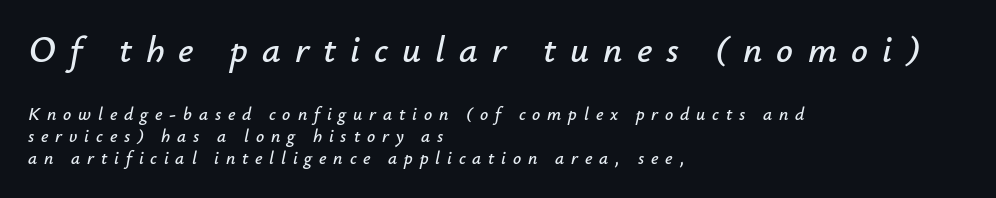
The glyphs are unaccompanied by any horizontal stroke below them. The composition opens big and finishes small. These lines were composed using italics. The gaps between neighbouring characters are conspicuously large.
